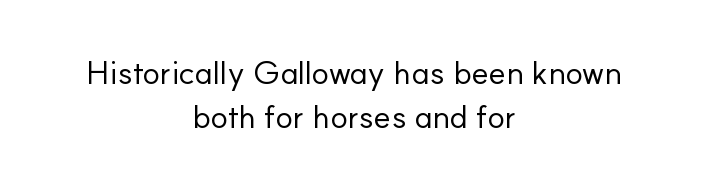
The image shows 33 px regular-weight sans-serif type, upright; set centered, normal line spacing (1.33x), normal letter spacing, not underlined; low stroke contrast and a small x-height.
